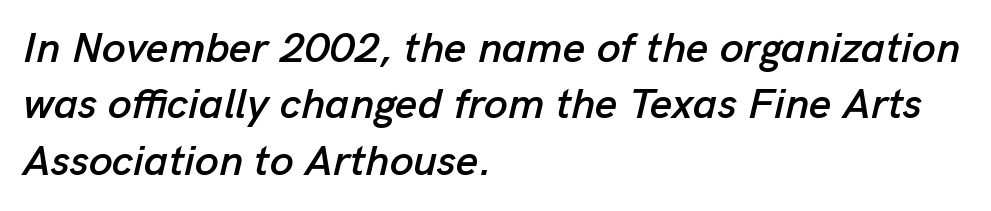
The image shows 43 px text type, italic (leaning right); set left-aligned, normal line spacing (1.31x), normal letter spacing, not underlined; low stroke contrast and a medium x-height.
